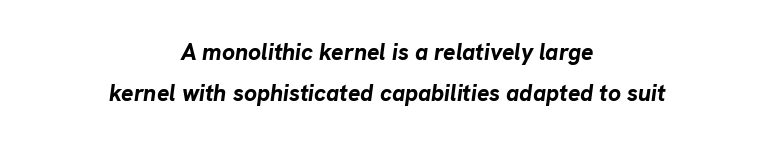
{"italic": "yes", "lean": "right", "slant_degrees": 8, "bold": "yes", "underline": "no", "align": "center", "line_spacing_ratio": 1.8, "letter_spacing": "normal", "letter_spacing_em": 0.0, "glyph_px": 23}
